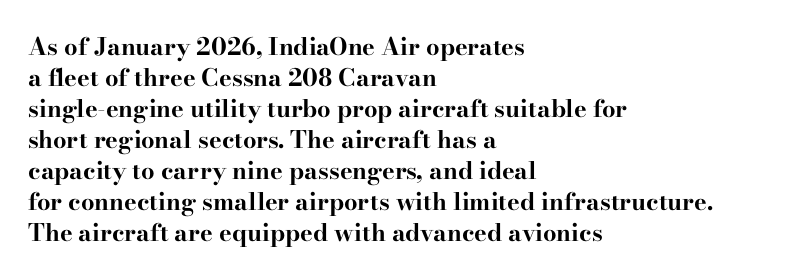
The image shows 24 px bold type, upright; set left-aligned, normal line spacing (1.29x), normal letter spacing, not underlined.
